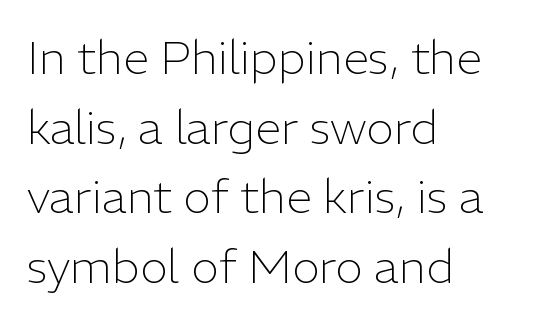
{"serif": "no", "italic": "no", "bold": "no", "weight": "light", "width": "normal", "stroke_contrast": "low", "x_height": "medium", "monospaced": "no", "underline": "no", "align": "left", "line_spacing": "normal", "line_spacing_ratio": 1.48, "letter_spacing": "normal", "letter_spacing_em": 0.0, "glyph_px": 47}
